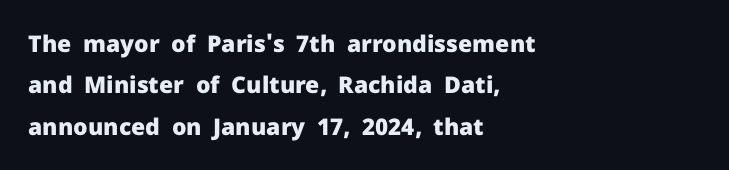
Caption: bold face, heavy strokes. Descenders hang freely into open space. Posture: upright roman. Does the copy run flush right? No — it runs flush left. The tracking reads as untouched default to a designer's eye.
